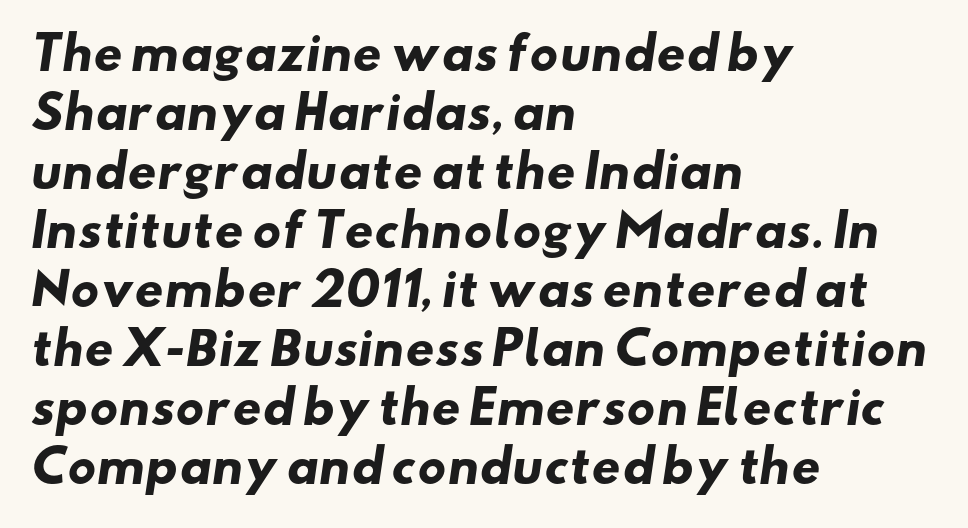
The image shows 45 px heavy, wide sans-serif type; set left-aligned, normal line spacing (1.31x), normal letter spacing, not underlined; low stroke contrast and a small x-height.
